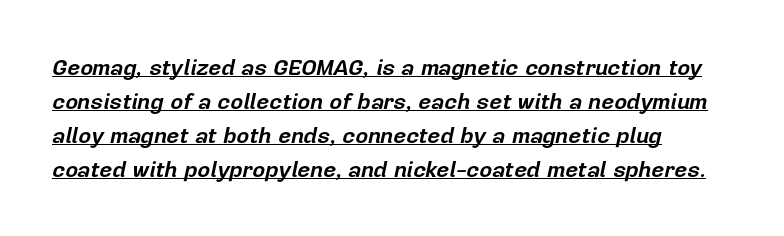
Typographic density is high because the face is bold. Slant detected: the letters are inclined. Whoever set this chose a conventional vertical rhythm. The compositor pushed each line to the left boundary. Tracking here is standard; glyphs follow each other at the usual distance.
